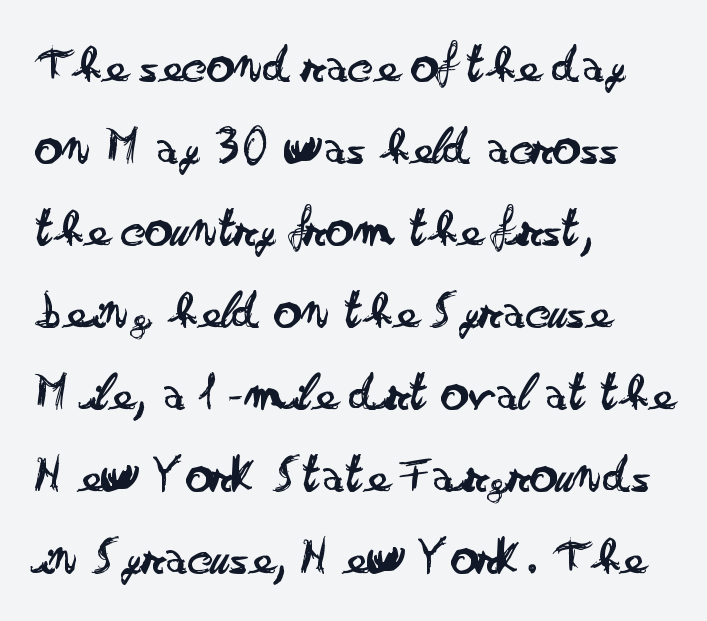
Q: Is the text bold? A: No.
Q: Is the text italic (slanted)? A: No, it is upright.
Q: Is the typeface a serif or a sans-serif typeface? A: Sans-serif.
Q: Is the text underlined? A: No.
Q: How is the paragraph aligned? A: Left-aligned.
Q: Is the spacing between letters normal or unusually wide? A: Normal.
Q: Is the spacing between lines tight, normal or loose? A: Normal.
Q: Width (condensed, normal, or wide)? A: Wide.
Q: Stroke contrast? A: Low.
Q: x-height? A: Small.
Q: Monospaced? A: No.
